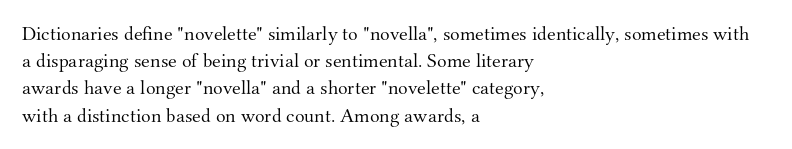
The text block is weighted toward the left margin, trailing off unevenly rightward. Summary of vertical rhythm: regular, with standard interline spacing. Spacing between characters is what you'd get straight out of the box. The letterforms sit at book weight or below.
